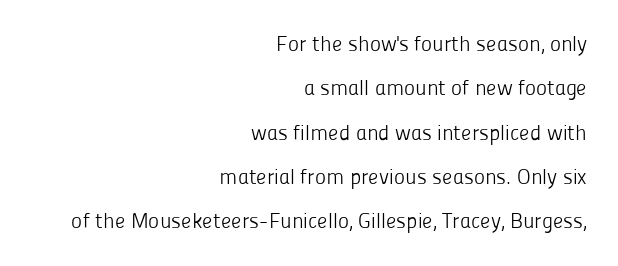
Does the leading feel generous? Absolutely, it's lavish. The gaps between neighbouring characters are ordinary and unremarkable. Stroke mass is kept to a normal reading level or below. Vertical strokes here are truly vertical.
